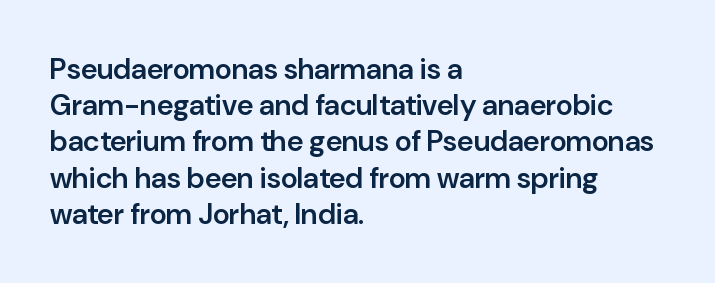
{"serif": "no", "italic": "no", "bold": "semi", "weight": "semibold", "width": "normal", "stroke_contrast": "low", "x_height": "medium", "monospaced": "no", "underline": "no", "align": "left", "line_spacing": "normal", "line_spacing_ratio": 1.25, "letter_spacing": "normal", "letter_spacing_em": 0.0, "glyph_px": 29}
